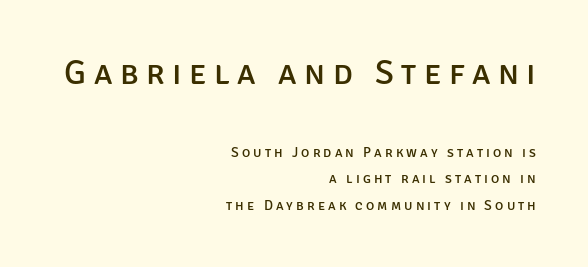
The image shows 34 px sans-serif type, upright; set right-aligned, line spacing 1.88x, unusually wide letter spacing (+0.22 em), not underlined; the first (top) block is 2.43x larger; low stroke contrast and a large x-height.
